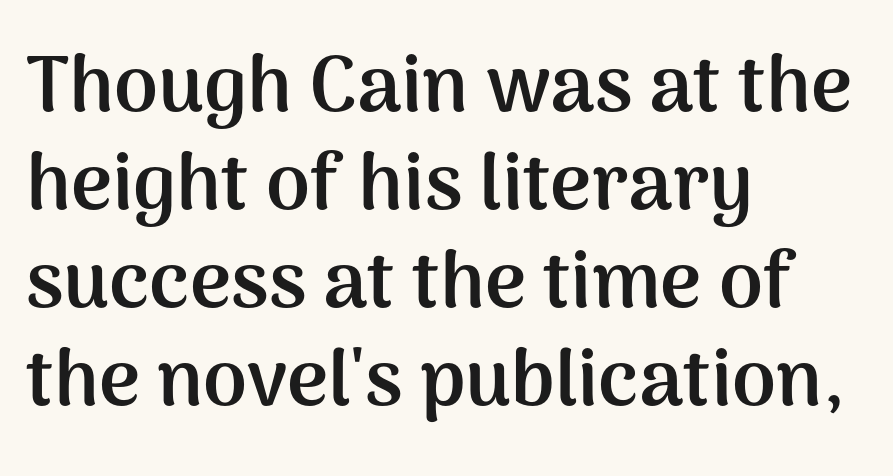
The image shows 79 px semibold sans-serif type, upright; set left-aligned, line spacing 1.24x, normal letter spacing, not underlined; medium stroke contrast and a medium x-height.
